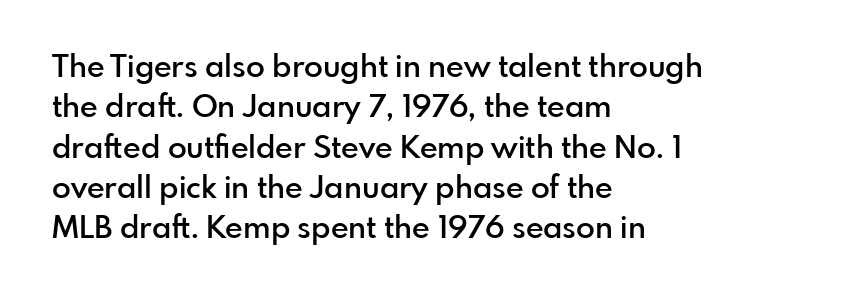
Note the varied advance widths — an 'i' is clearly narrower than an 'm'. The gaps between neighbouring characters are ordinary and unremarkable. Line beginnings align vertically; line endings do not. If you drew a line through each stem, it would be perfectly vertical. Each row of text sits above clean, open space. Leading: standard.
